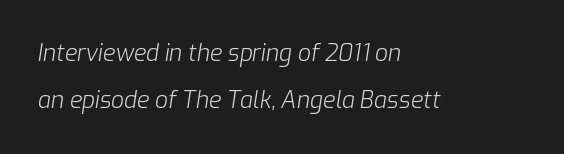
Teacher's note: observe the even left margin — that is flush-left alignment. Designer's note — italics engaged. Observe the ordinary spacing: letters are neighbours, not strangers. Words float on clear page, feet unadorned. These lines stand farther apart than default settings would place them.
